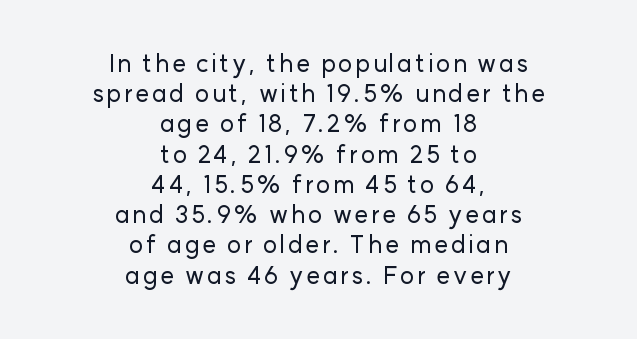
The image shows 24 px text type, upright; set centered, normal line spacing (1.26x), not underlined.
